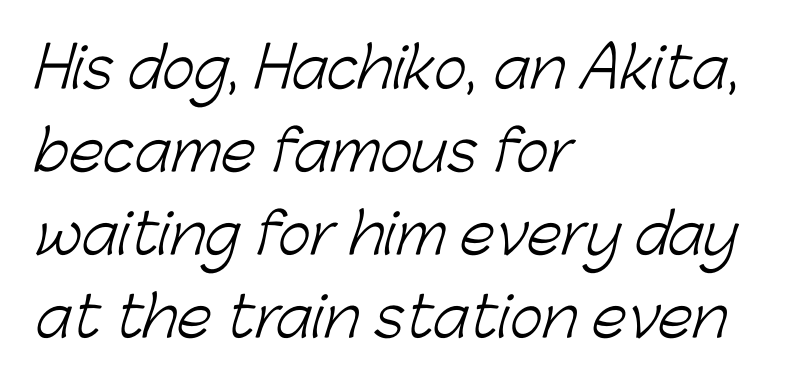
The passage shown is not bold in any degree. Vertically, the passage feels balanced, rows spaced as you'd expect. Reading down the block, your eye returns to a fixed left position each line. Nothing unusual about the tracking: characters are spaced as the font intends.
